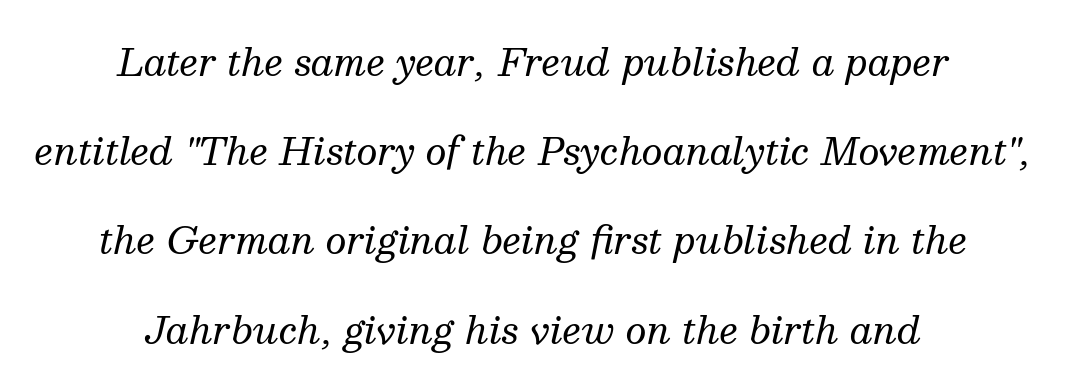
Plain, unruled lines of type. Bold? No — there's no thickening of the strokes. Unlike a clean sans, this face finishes its strokes with serifs. These lines are rendered in a variable-pitch font.
